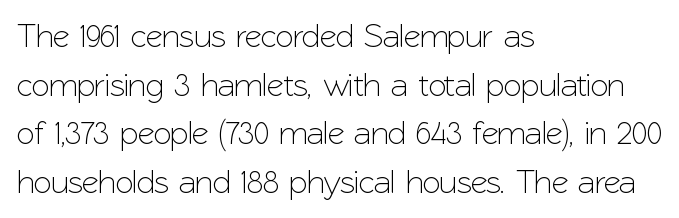
Q: Is the text italic (slanted)? A: No, it is upright.
Q: Is the typeface a serif or a sans-serif typeface? A: Sans-serif.
Q: Is the text underlined? A: No.
Q: How is the paragraph aligned? A: Left-aligned.
Q: Is the spacing between letters normal or unusually wide? A: Normal.
Q: Is the spacing between lines tight, normal or loose? A: Normal.
Q: Width (condensed, normal, or wide)? A: Normal.
Q: Stroke contrast? A: Low.
Q: x-height? A: Medium.
Q: Monospaced? A: No.
